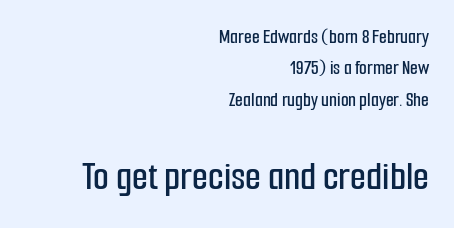
Q: Is the text italic (slanted)? A: No, it is upright.
Q: Is the typeface a serif or a sans-serif typeface? A: Sans-serif.
Q: Is the text underlined? A: No.
Q: How is the paragraph aligned? A: Right-aligned.
Q: Is the spacing between letters normal or unusually wide? A: Normal.
Q: Is the spacing between lines tight, normal or loose? A: Normal.
Q: Which block of text is set in a larger size, the first (top) or the second (bottom)? A: The second (bottom) one.
Q: Width (condensed, normal, or wide)? A: Condensed.
Q: Stroke contrast? A: Low.
Q: x-height? A: Medium.
Q: Monospaced? A: No.
